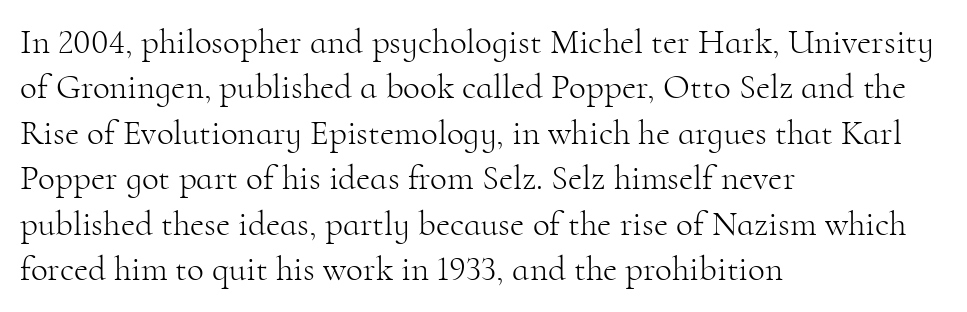
The image shows 35 px light serif type, upright; set left-aligned, normal line spacing (1.3x), normal letter spacing, not underlined; high stroke contrast and a small x-height.
